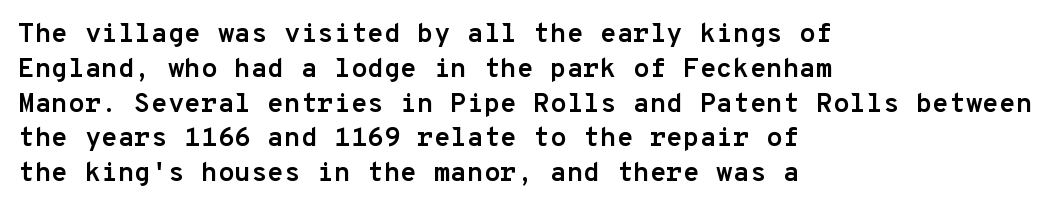
The image shows 27 px bold type, upright; set left-aligned, normal line spacing (1.29x), normal letter spacing, not underlined.
